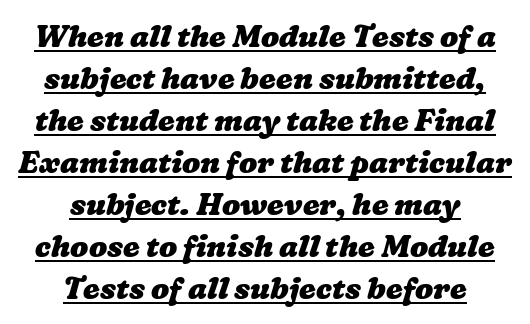
The image shows 30 px heavy, wide type; set centered, normal line spacing (1.4x), normal letter spacing, underlined; low stroke contrast and a medium x-height.
